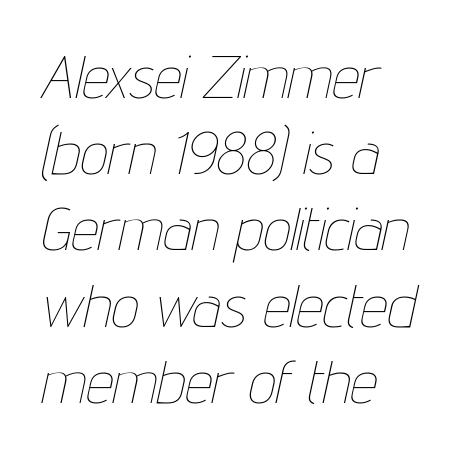
The image shows 61 px thin, condensed type, italic (leaning right); set left-aligned, normal line spacing (1.25x), normal letter spacing, not underlined; low stroke contrast and a medium x-height.
